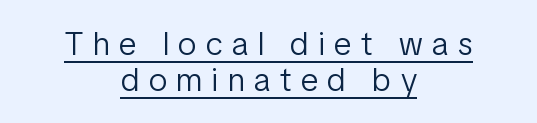
{"serif": "no", "italic": "no", "bold": "no", "weight": "light", "width": "condensed", "stroke_contrast": "low", "x_height": "medium", "monospaced": "no", "underline": "yes", "align": "center", "line_spacing": "tight", "line_spacing_ratio": 1.08, "letter_spacing": "wide", "letter_spacing_em": 0.29, "glyph_px": 33}
